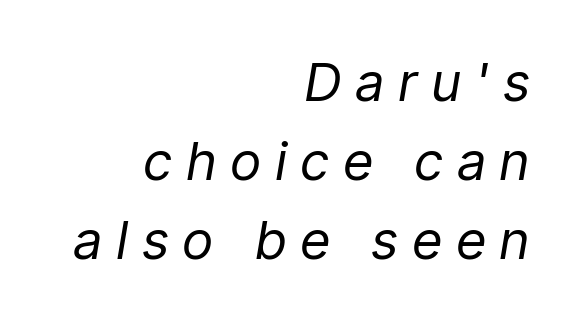
Leading: standard. This sample uses expanded letter spacing, leaving extra air between glyphs. Italic? Definitely — the glyphs are oblique. Each row of text sits above clean, open space. Line endings align vertically; line beginnings do not.
